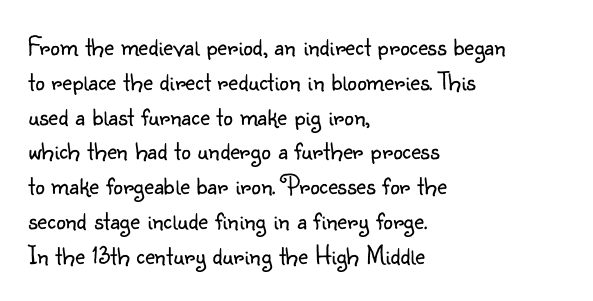
{"italic": "no", "bold": "no", "underline": "no", "align": "left", "line_spacing": "normal", "line_spacing_ratio": 1.29, "letter_spacing": "normal", "letter_spacing_em": 0.0, "glyph_px": 27}
